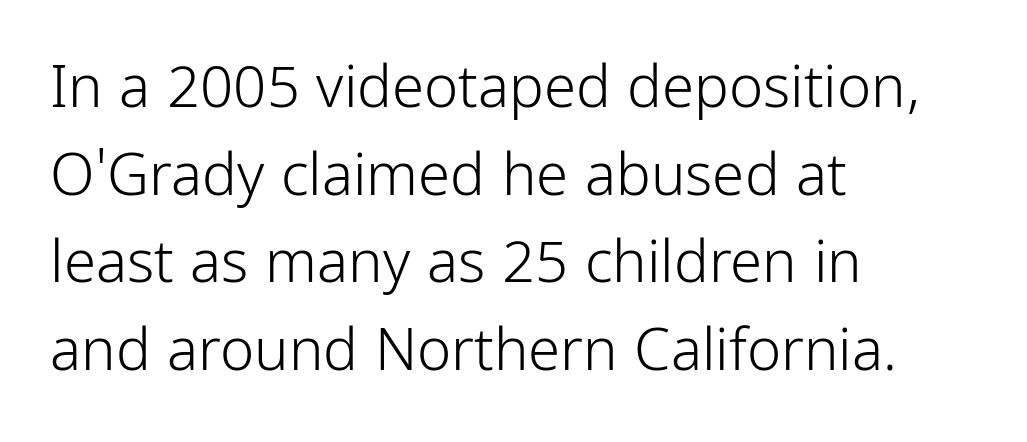
{"serif": "no", "italic": "no", "bold": "no", "weight": "light", "width": "condensed", "stroke_contrast": "low", "x_height": "medium", "monospaced": "no", "underline": "no", "align": "left", "line_spacing": "normal", "line_spacing_ratio": 1.51, "letter_spacing": "normal", "letter_spacing_em": 0.0, "glyph_px": 58}
